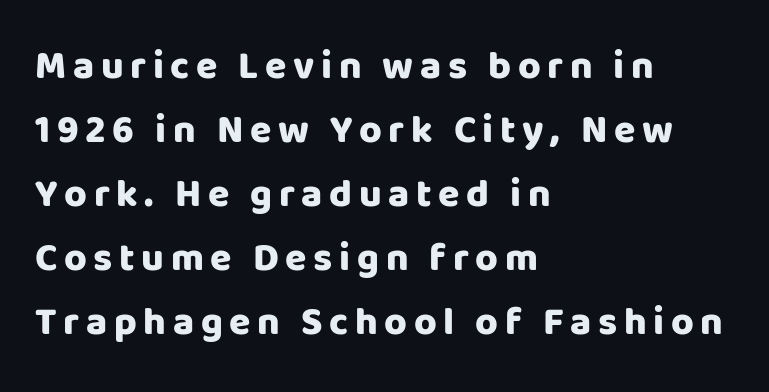
{"serif": "no", "italic": "no", "bold": "yes", "weight": "heavy", "width": "normal", "stroke_contrast": "low", "x_height": "large", "monospaced": "no", "underline": "no", "align": "left", "line_spacing": "normal", "line_spacing_ratio": 1.64, "glyph_px": 39}
